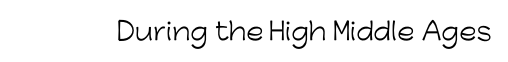
The image shows 24 px text type, upright; set normal letter spacing, not underlined.
